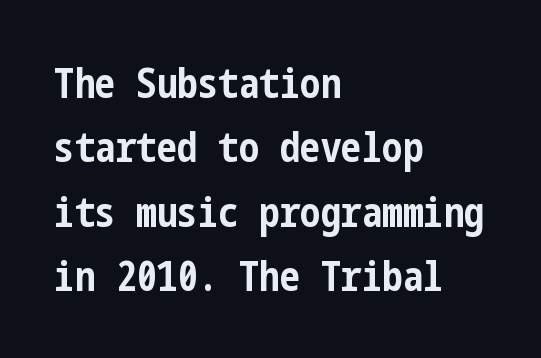
Q: Is the text bold? A: Yes.
Q: Is the text italic (slanted)? A: No, it is upright.
Q: Is the typeface a serif or a sans-serif typeface? A: Sans-serif.
Q: Is the text underlined? A: No.
Q: How is the paragraph aligned? A: Left-aligned.
Q: Is the spacing between letters normal or unusually wide? A: Normal.
Q: Is the spacing between lines tight, normal or loose? A: Normal.
Q: Width (condensed, normal, or wide)? A: Condensed.
Q: Stroke contrast? A: Low.
Q: x-height? A: Medium.
